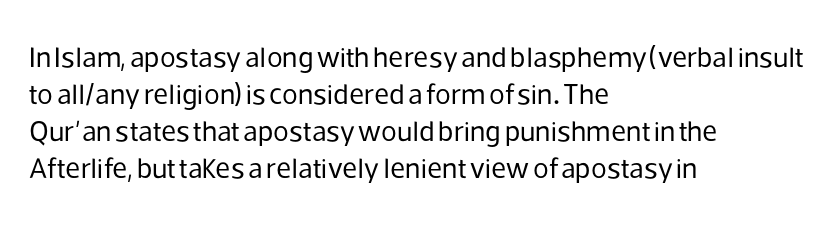
The image shows 29 px regular-weight sans-serif type, upright; set left-aligned, normal line spacing (1.28x), normal letter spacing, not underlined; low stroke contrast and a medium x-height.
